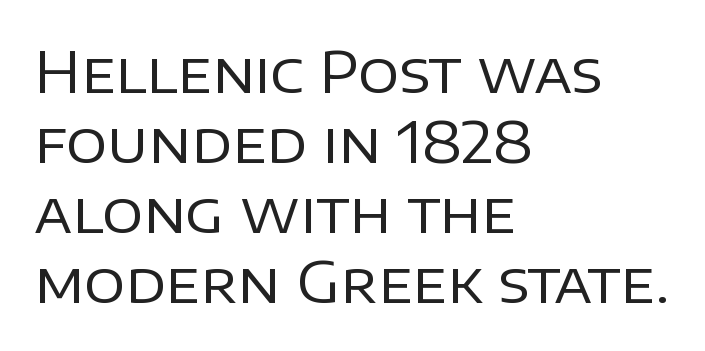
Q: Is the text bold? A: No.
Q: Is the text italic (slanted)? A: No, it is upright.
Q: Is the typeface a serif or a sans-serif typeface? A: Sans-serif.
Q: Is the text underlined? A: No.
Q: How is the paragraph aligned? A: Left-aligned.
Q: Is the spacing between letters normal or unusually wide? A: Normal.
Q: Width (condensed, normal, or wide)? A: Normal.
Q: Stroke contrast? A: Low.
Q: x-height? A: Large.
Q: Monospaced? A: No.
